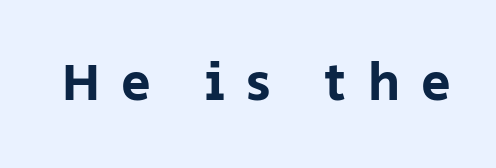
Words appear elongated and porous because spacing is wide. The strip under each line holds only bare page. Letterform terminals end flat and unadorned throughout the passage. The rendering uses natural spacing where letterforms have individual widths. This is the regular roman posture of the typeface.
